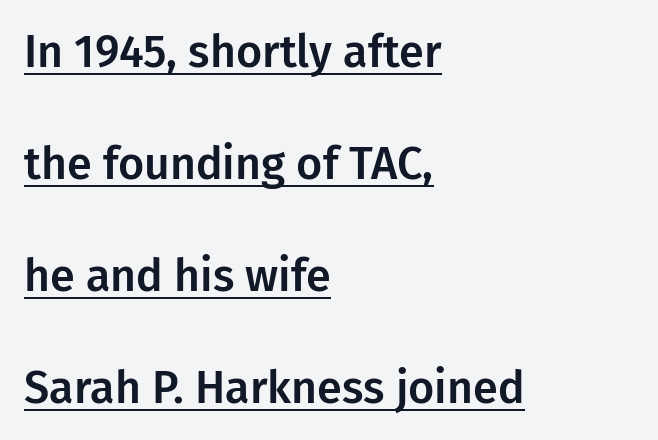
Tall strokes in this sample are plumb rather than angled. The passage shown stacks its lines with a broad gap. The letterforms sit shoulder to shoulder at normal distance. Here the designer chose a conventional face with non-uniform glyph widths. Teacher's note: observe the even left margin — that is flush-left alignment.
